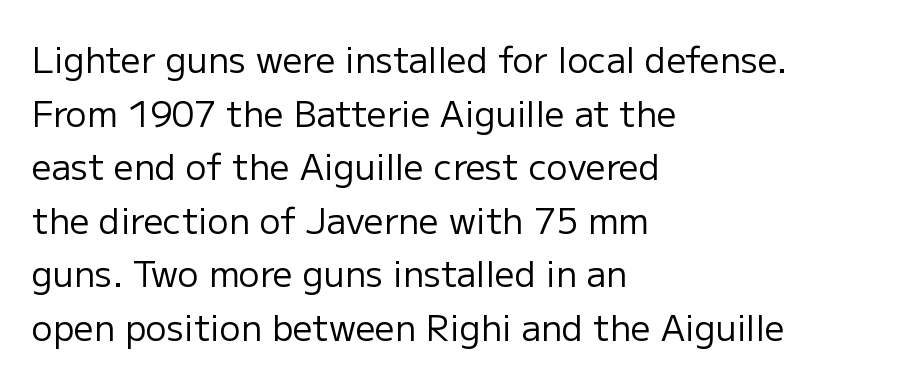
{"serif": "no", "italic": "no", "bold": "no", "weight": "regular", "width": "normal", "stroke_contrast": "low", "x_height": "medium", "monospaced": "no", "underline": "no", "align": "left", "line_spacing": "normal", "line_spacing_ratio": 1.53, "letter_spacing": "normal", "letter_spacing_em": 0.0, "glyph_px": 35}
